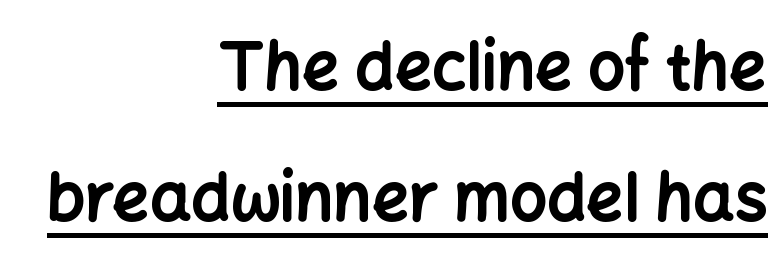
Q: Is the text bold? A: Yes.
Q: Is the text italic (slanted)? A: No, it is upright.
Q: Is the typeface a serif or a sans-serif typeface? A: Sans-serif.
Q: Is the text underlined? A: Yes.
Q: How is the paragraph aligned? A: Right-aligned.
Q: Is the spacing between letters normal or unusually wide? A: Normal.
Q: Is the spacing between lines tight, normal or loose? A: Loose.
Q: Width (condensed, normal, or wide)? A: Normal.
Q: Stroke contrast? A: Low.
Q: x-height? A: Medium.
Q: Monospaced? A: No.
